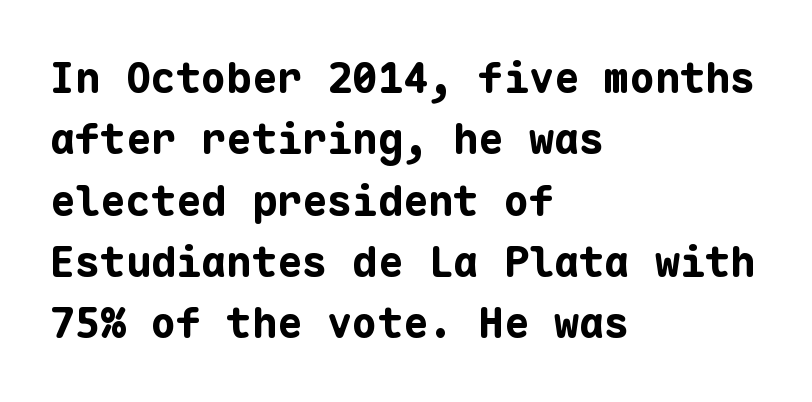
The string is rendered with underlining switched off. The rag falls on the right side of this text block. You can tell it's not italic because the verticals are truly vertical. The horizontal fit of the characters is conventional and even. The face used here is monospaced, like something from a code editor. The leading is moderate, giving the passage an even texture.
